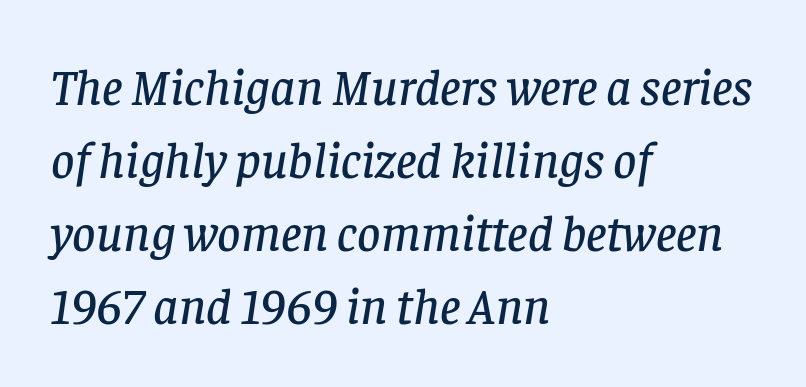
Q: Is the text italic (slanted)? A: Yes, it leans right by about 8 degrees.
Q: Is the typeface a serif or a sans-serif typeface? A: Serif.
Q: Is the text underlined? A: No.
Q: How is the paragraph aligned? A: Left-aligned.
Q: Is the spacing between letters normal or unusually wide? A: Normal.
Q: Is the spacing between lines tight, normal or loose? A: Normal.
Q: Width (condensed, normal, or wide)? A: Normal.
Q: Stroke contrast? A: Low.
Q: x-height? A: Large.
Q: Monospaced? A: No.
